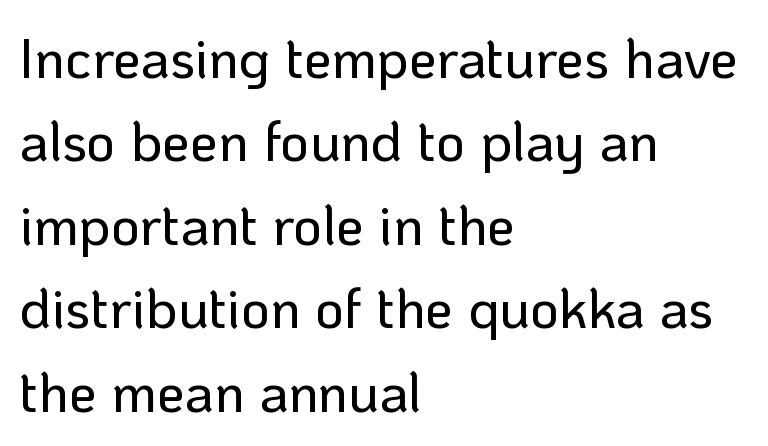
{"serif": "no", "italic": "no", "width": "normal", "stroke_contrast": "low", "x_height": "medium", "monospaced": "no", "underline": "no", "align": "left", "line_spacing": "normal", "line_spacing_ratio": 1.49, "letter_spacing": "normal", "letter_spacing_em": 0.0, "glyph_px": 56}
